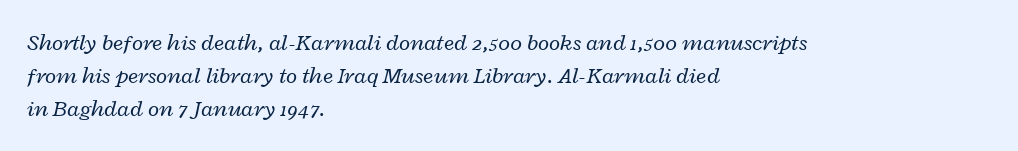
Q: Is the text bold? A: No.
Q: Is the text italic (slanted)? A: Yes, it leans right by about 12 degrees.
Q: Is the text underlined? A: No.
Q: How is the paragraph aligned? A: Left-aligned.
Q: Is the spacing between letters normal or unusually wide? A: Normal.
Q: Is the spacing between lines tight, normal or loose? A: Normal.
